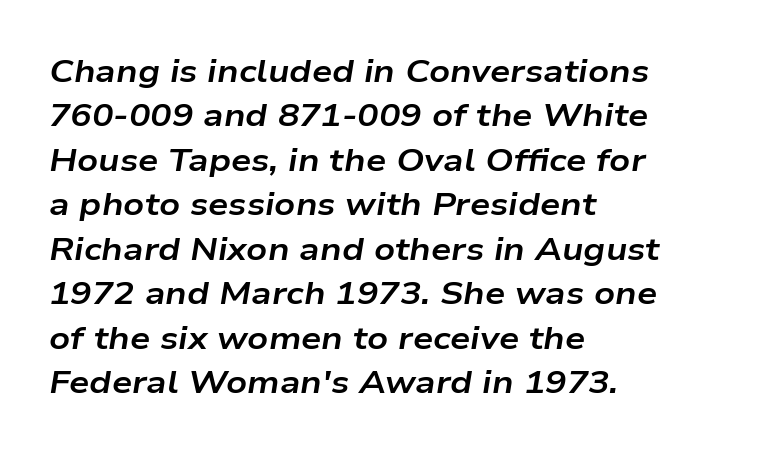
{"italic": "yes", "lean": "right", "slant_degrees": 9, "bold": "yes", "weight": "bold", "width": "wide", "stroke_contrast": "low", "x_height": "medium", "monospaced": "no", "underline": "no", "align": "left", "line_spacing": "normal", "line_spacing_ratio": 1.39, "letter_spacing": "normal", "letter_spacing_em": 0.0, "glyph_px": 32}
